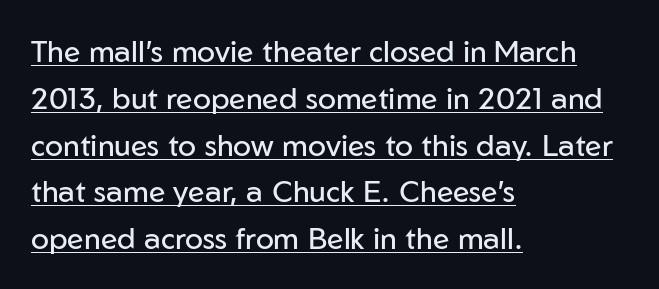
{"serif": "no", "italic": "no", "bold": "no", "weight": "regular", "width": "normal", "stroke_contrast": "low", "x_height": "medium", "monospaced": "no", "underline": "yes", "align": "left", "line_spacing": "normal", "line_spacing_ratio": 1.56, "letter_spacing": "normal", "letter_spacing_em": 0.0, "glyph_px": 30}
